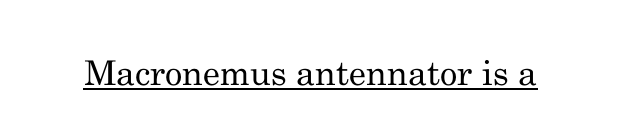
The image shows 34 px regular-weight serif type, upright; set normal letter spacing, underlined; medium stroke contrast and a small x-height.
